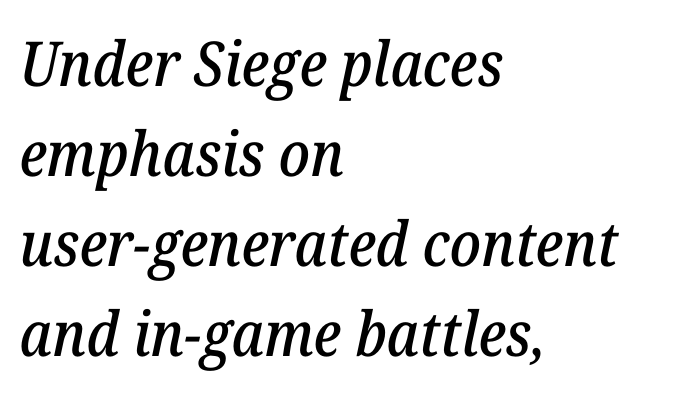
Tracking value appears to be zero — textbook default spacing. Proportional: the letters do not fall into vertical columns. Horizontal bands of white between lines are of average thickness. Serif or sans? Serif — the stroke terminals have little feet. Slant detected: the letters are inclined. The typesetter chose a ragged-right arrangement here.
